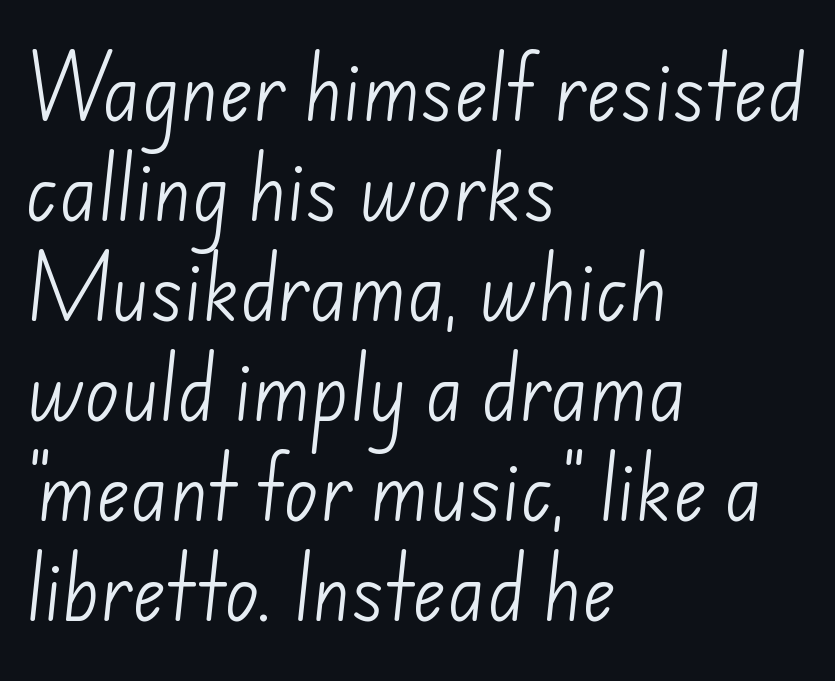
Q: Is the text bold? A: No.
Q: Is the typeface a serif or a sans-serif typeface? A: Sans-serif.
Q: Is the text underlined? A: No.
Q: How is the paragraph aligned? A: Left-aligned.
Q: Is the spacing between letters normal or unusually wide? A: Normal.
Q: Is the spacing between lines tight, normal or loose? A: Normal.
Q: Width (condensed, normal, or wide)? A: Normal.
Q: Stroke contrast? A: Low.
Q: x-height? A: Small.
Q: Monospaced? A: No.
